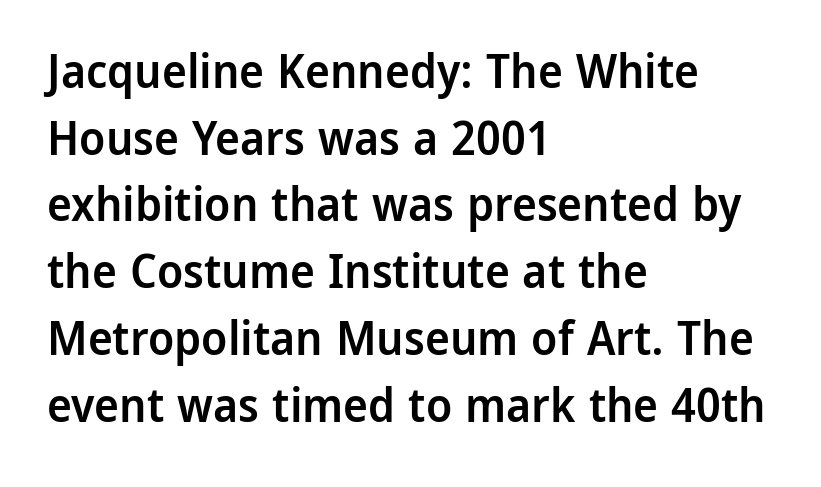
Q: Is the text bold? A: Semi-bold.
Q: Is the text italic (slanted)? A: No, it is upright.
Q: Is the typeface a serif or a sans-serif typeface? A: Sans-serif.
Q: Is the text underlined? A: No.
Q: How is the paragraph aligned? A: Left-aligned.
Q: Is the spacing between letters normal or unusually wide? A: Normal.
Q: Is the spacing between lines tight, normal or loose? A: Normal.
Q: Width (condensed, normal, or wide)? A: Normal.
Q: Stroke contrast? A: Low.
Q: x-height? A: Medium.
Q: Monospaced? A: No.
